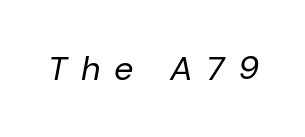
The image shows 34 px regular-weight type, italic (leaning right); set unusually wide letter spacing (+0.4 em), not underlined; low stroke contrast and a medium x-height.
